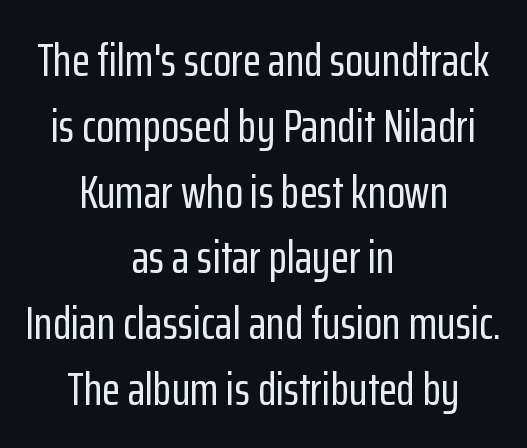
The image shows 47 px condensed sans-serif type, upright; set centered, normal line spacing (1.4x), normal letter spacing, not underlined; low stroke contrast and a medium x-height.
